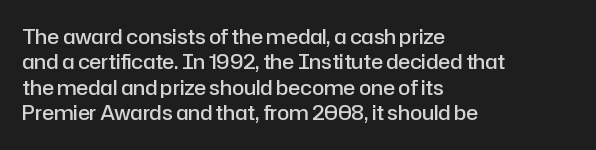
Q: Is the text bold? A: Semi-bold.
Q: Is the text italic (slanted)? A: No, it is upright.
Q: Is the text underlined? A: No.
Q: How is the paragraph aligned? A: Left-aligned.
Q: Is the spacing between letters normal or unusually wide? A: Normal.
Q: Is the spacing between lines tight, normal or loose? A: Normal.
